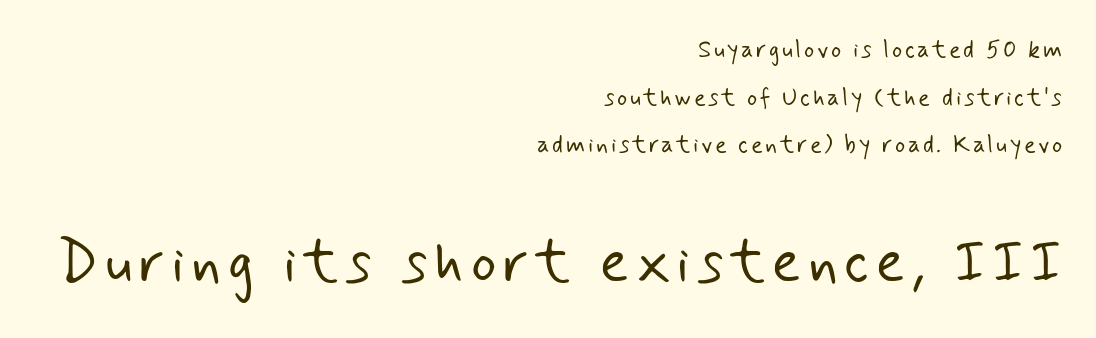
{"serif": "no", "bold": "no", "weight": "light", "width": "normal", "stroke_contrast": "low", "x_height": "small", "monospaced": "no", "underline": "no", "align": "right", "line_spacing": "loose", "line_spacing_ratio": 1.98, "larger_block": "second", "size_ratio": 2.5, "glyph_px": 60}
